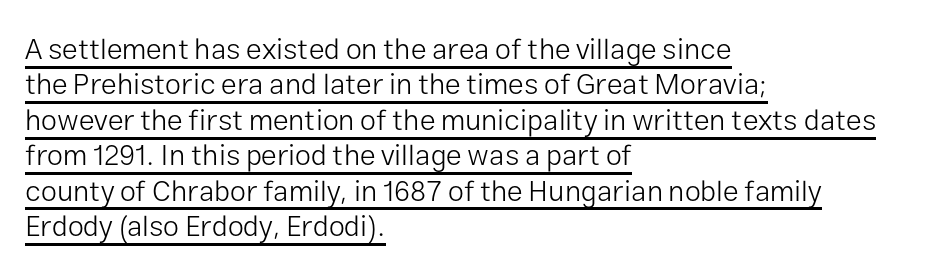
{"serif": "no", "italic": "no", "bold": "no", "weight": "light", "width": "normal", "stroke_contrast": "low", "x_height": "medium", "monospaced": "no", "underline": "yes", "align": "left", "line_spacing_ratio": 1.22, "letter_spacing": "normal", "letter_spacing_em": 0.0, "glyph_px": 29}
